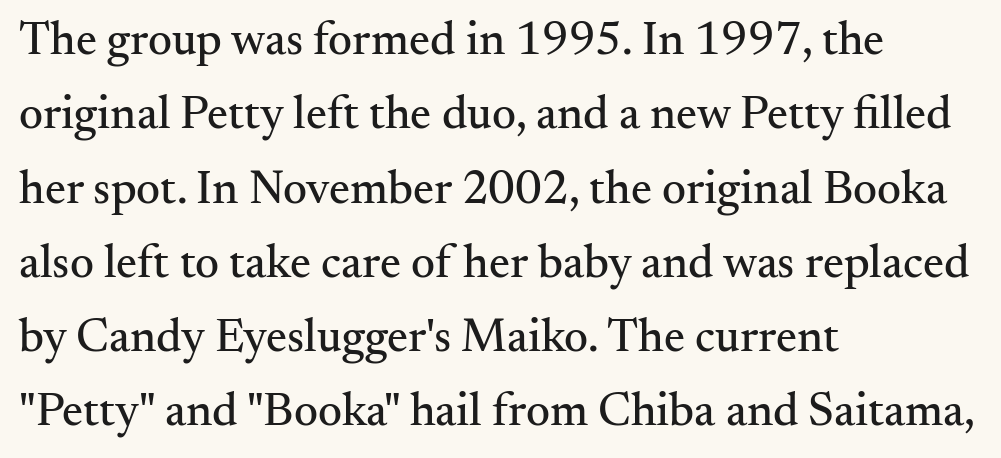
Q: Is the text italic (slanted)? A: No, it is upright.
Q: Is the typeface a serif or a sans-serif typeface? A: Serif.
Q: Is the text underlined? A: No.
Q: How is the paragraph aligned? A: Left-aligned.
Q: Is the spacing between letters normal or unusually wide? A: Normal.
Q: Is the spacing between lines tight, normal or loose? A: Normal.
Q: Width (condensed, normal, or wide)? A: Normal.
Q: Stroke contrast? A: Medium.
Q: x-height? A: Small.
Q: Monospaced? A: No.
